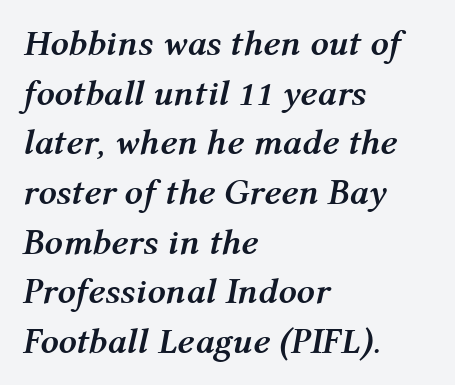
Q: Is the text bold? A: Yes.
Q: Is the text italic (slanted)? A: Yes, it leans right by about 12 degrees.
Q: Is the text underlined? A: No.
Q: How is the paragraph aligned? A: Left-aligned.
Q: Is the spacing between letters normal or unusually wide? A: Normal.
Q: Is the spacing between lines tight, normal or loose? A: Normal.
Q: Width (condensed, normal, or wide)? A: Normal.
Q: Stroke contrast? A: Medium.
Q: x-height? A: Medium.
Q: Monospaced? A: No.
